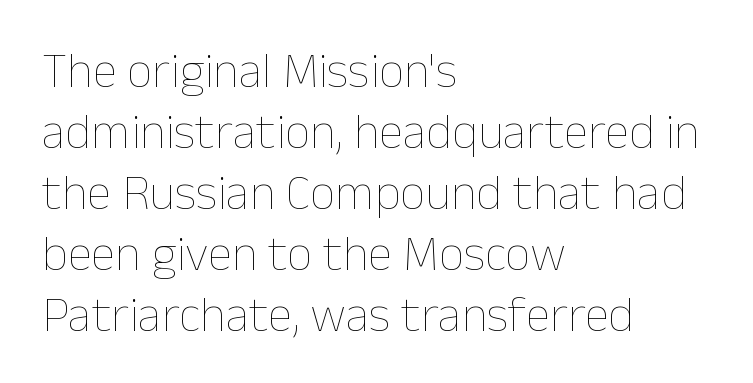
Q: Is the text bold? A: No.
Q: Is the text italic (slanted)? A: No, it is upright.
Q: Is the text underlined? A: No.
Q: How is the paragraph aligned? A: Left-aligned.
Q: Is the spacing between letters normal or unusually wide? A: Normal.
Q: Width (condensed, normal, or wide)? A: Normal.
Q: Stroke contrast? A: Low.
Q: x-height? A: Medium.
Q: Monospaced? A: No.
